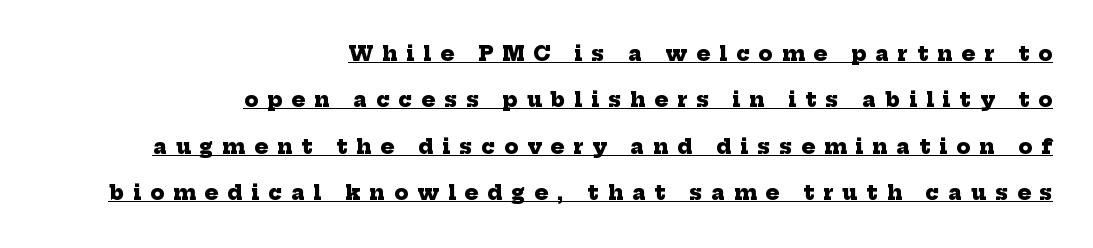
Q: Is the text bold? A: Yes.
Q: Is the text underlined? A: Yes.
Q: How is the paragraph aligned? A: Right-aligned.
Q: Is the spacing between letters normal or unusually wide? A: Unusually wide.
Q: Is the spacing between lines tight, normal or loose? A: Loose.
